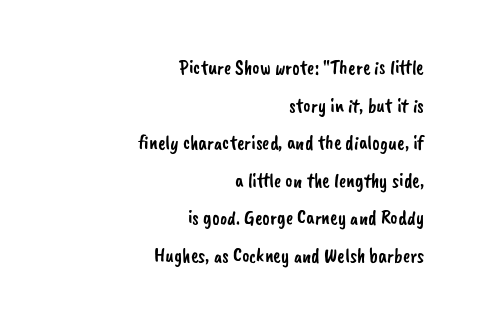
{"underline": "no", "align": "right", "line_spacing_ratio": 1.88, "letter_spacing": "normal", "letter_spacing_em": 0.0, "glyph_px": 20}
